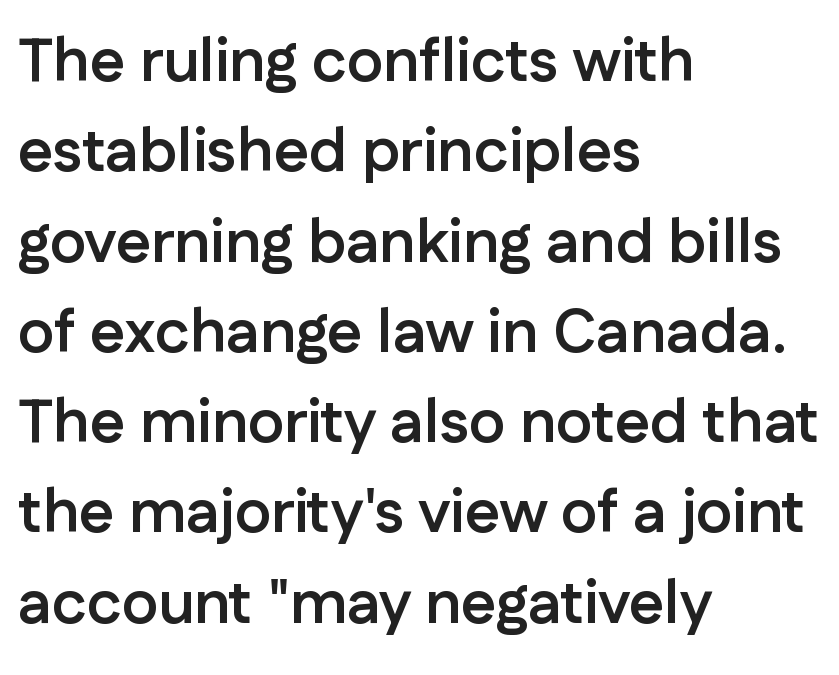
{"serif": "no", "italic": "no", "bold": "yes", "weight": "semibold", "width": "normal", "stroke_contrast": "low", "x_height": "medium", "monospaced": "no", "underline": "no", "align": "left", "line_spacing": "normal", "line_spacing_ratio": 1.48, "letter_spacing": "normal", "letter_spacing_em": 0.0, "glyph_px": 61}
